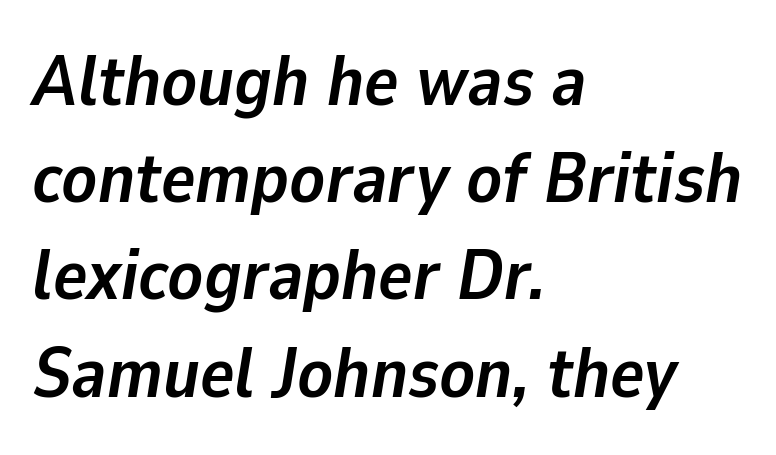
Q: Is the text bold? A: Yes.
Q: Is the text italic (slanted)? A: Yes, it leans right by about 9 degrees.
Q: Is the text underlined? A: No.
Q: How is the paragraph aligned? A: Left-aligned.
Q: Is the spacing between letters normal or unusually wide? A: Normal.
Q: Is the spacing between lines tight, normal or loose? A: Normal.
Q: Width (condensed, normal, or wide)? A: Normal.
Q: Stroke contrast? A: Low.
Q: x-height? A: Medium.
Q: Monospaced? A: No.
